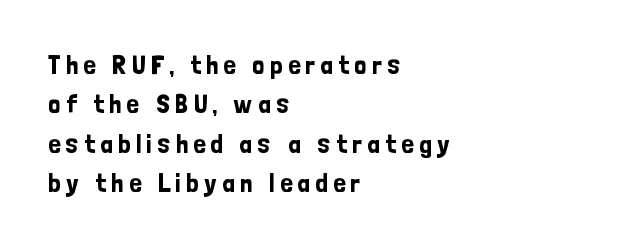
Notice how descenders clear the ascenders below comfortably — that's standard leading. It's the straight-up-and-down kind of type. The compositor pushed each line to the left boundary. The gap between lines stays unmarked.
